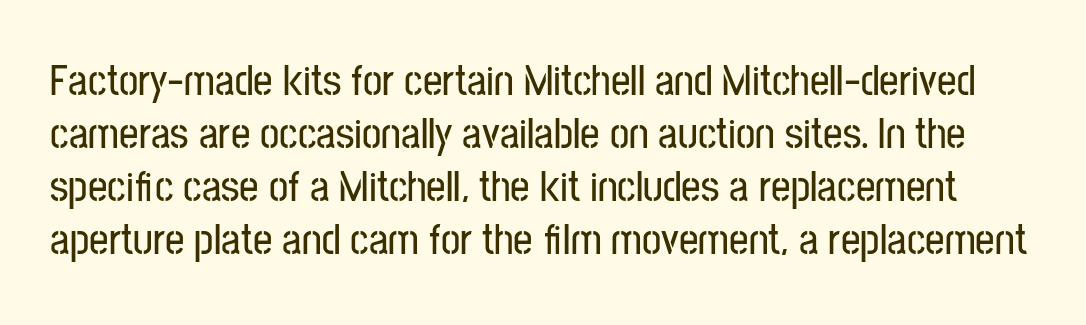
Q: Is the text italic (slanted)? A: No, it is upright.
Q: Is the typeface a serif or a sans-serif typeface? A: Sans-serif.
Q: Is the text underlined? A: No.
Q: Is the spacing between letters normal or unusually wide? A: Normal.
Q: Width (condensed, normal, or wide)? A: Condensed.
Q: Stroke contrast? A: Low.
Q: x-height? A: Medium.
Q: Monospaced? A: No.
